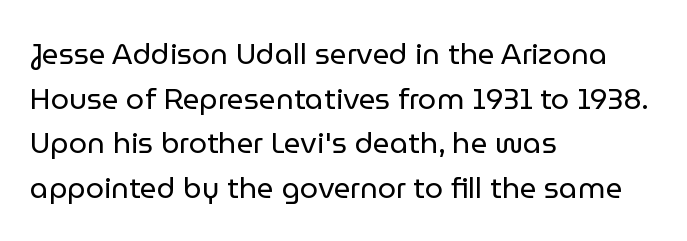
Q: Is the text bold? A: No.
Q: Is the text italic (slanted)? A: No, it is upright.
Q: Is the typeface a serif or a sans-serif typeface? A: Sans-serif.
Q: Is the text underlined? A: No.
Q: How is the paragraph aligned? A: Left-aligned.
Q: Is the spacing between letters normal or unusually wide? A: Normal.
Q: Is the spacing between lines tight, normal or loose? A: Normal.
Q: Width (condensed, normal, or wide)? A: Normal.
Q: Stroke contrast? A: Low.
Q: x-height? A: Medium.
Q: Monospaced? A: No.
